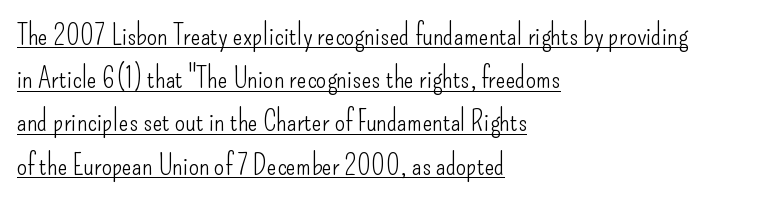
Q: Is the text bold? A: No.
Q: Is the text italic (slanted)? A: No, it is upright.
Q: Is the typeface a serif or a sans-serif typeface? A: Sans-serif.
Q: Is the text underlined? A: Yes.
Q: How is the paragraph aligned? A: Left-aligned.
Q: Is the spacing between letters normal or unusually wide? A: Normal.
Q: Is the spacing between lines tight, normal or loose? A: Normal.
Q: Width (condensed, normal, or wide)? A: Condensed.
Q: Stroke contrast? A: Low.
Q: x-height? A: Small.
Q: Monospaced? A: No.
